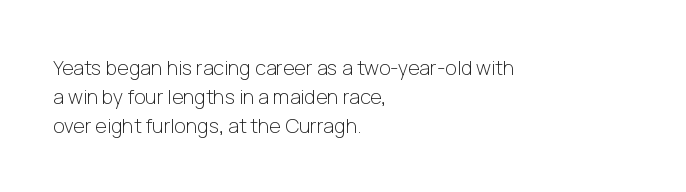
Q: Is the text bold? A: No.
Q: Is the text italic (slanted)? A: No, it is upright.
Q: Is the text underlined? A: No.
Q: How is the paragraph aligned? A: Left-aligned.
Q: Is the spacing between letters normal or unusually wide? A: Normal.
Q: Is the spacing between lines tight, normal or loose? A: Normal.
